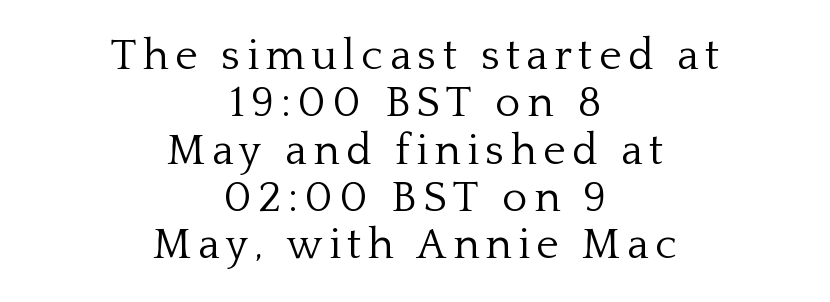
Q: Is the text bold? A: No.
Q: Is the text italic (slanted)? A: No, it is upright.
Q: Is the typeface a serif or a sans-serif typeface? A: Serif.
Q: Is the text underlined? A: No.
Q: How is the paragraph aligned? A: Centered.
Q: Is the spacing between lines tight, normal or loose? A: Tight.
Q: Width (condensed, normal, or wide)? A: Normal.
Q: Stroke contrast? A: Low.
Q: x-height? A: Medium.
Q: Monospaced? A: No.
